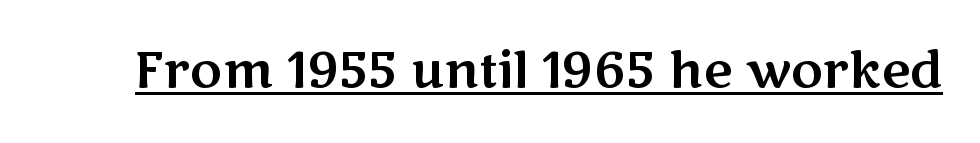
The image shows 49 px wide sans-serif type, upright; set normal letter spacing, underlined; medium stroke contrast and a medium x-height.
